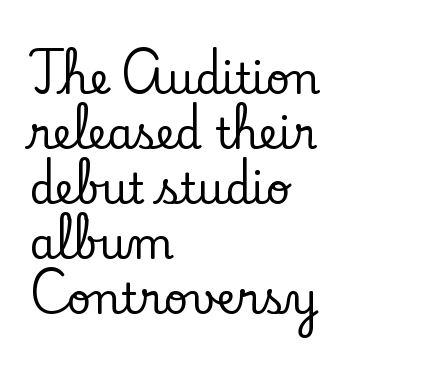
The image shows 42 px serif type, upright; set left-aligned, normal line spacing (1.31x), normal letter spacing, not underlined; low stroke contrast and a small x-height.
